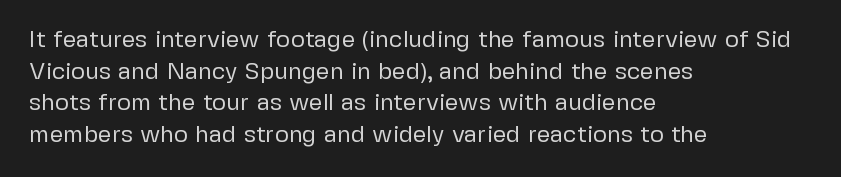
The image shows 24 px text type, upright; set left-aligned, normal line spacing (1.32x), normal letter spacing, not underlined.
